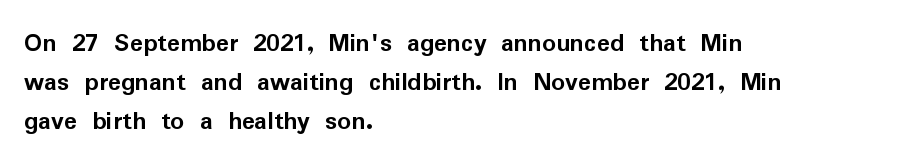
{"italic": "no", "bold": "yes", "underline": "no", "align": "left", "line_spacing": "normal", "line_spacing_ratio": 1.44, "letter_spacing": "normal", "letter_spacing_em": 0.0, "glyph_px": 27}
